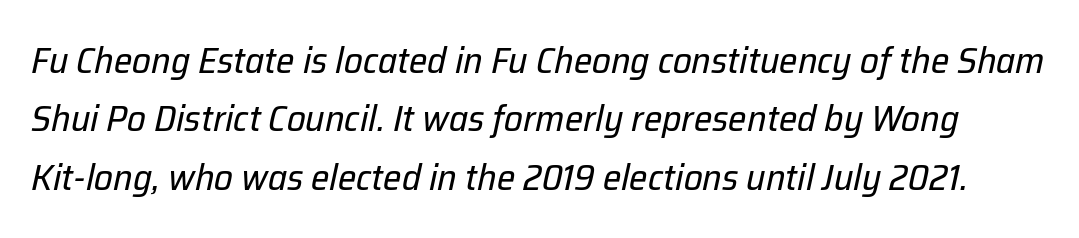
Underlining? Definitely not there. Compared with ordinary roman type, these characters are visibly tilted. The weight tops out at a normal text grade. This sample keeps an unexceptional amount of space between lines. The letters advance in unequal steps, a hallmark of proportional type.
